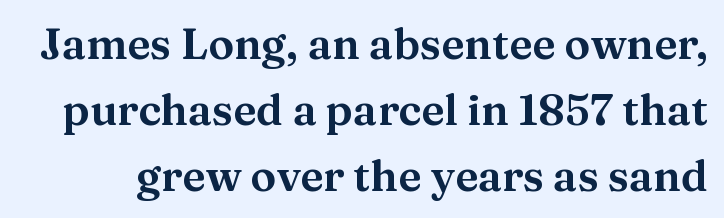
{"serif": "yes", "italic": "no", "width": "wide", "stroke_contrast": "medium", "x_height": "medium", "monospaced": "no", "underline": "no", "line_spacing": "normal", "line_spacing_ratio": 1.53, "letter_spacing": "normal", "letter_spacing_em": 0.0, "glyph_px": 43}
